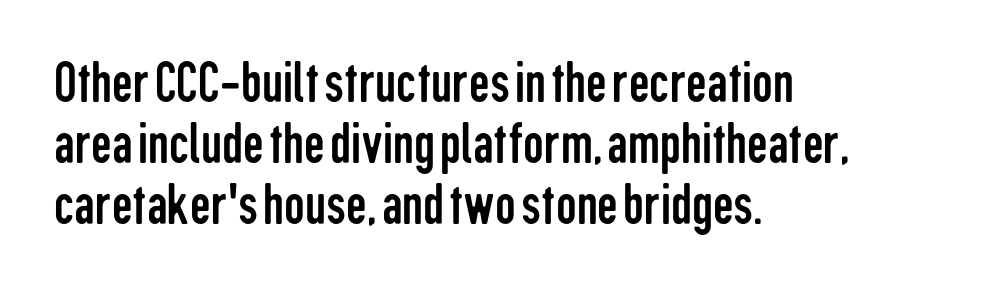
A light-to-regular cut is what we see here. Each word holds together tightly as a unit, with standard inter-letter gaps. A typesetter would label this face a sans. A typesetter would call this proportional, since set widths differ per character. The lines in this sample share a left origin and differ only in where they stop. Closely set lines give the paragraph a compact silhouette.
